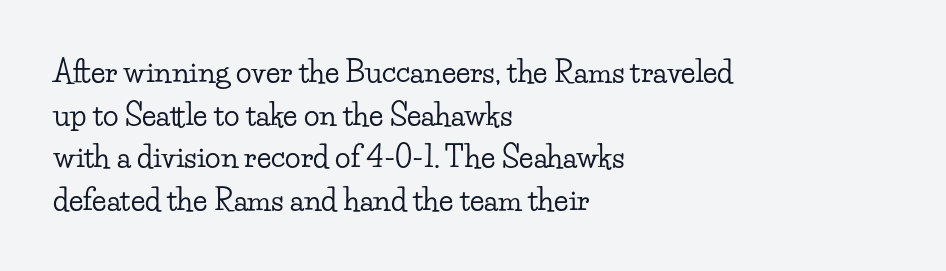
{"serif": "yes", "italic": "no", "width": "wide", "stroke_contrast": "low", "x_height": "small", "monospaced": "no", "underline": "no", "align": "left", "line_spacing": "normal", "line_spacing_ratio": 1.47, "letter_spacing": "normal", "letter_spacing_em": 0.0, "glyph_px": 29}
